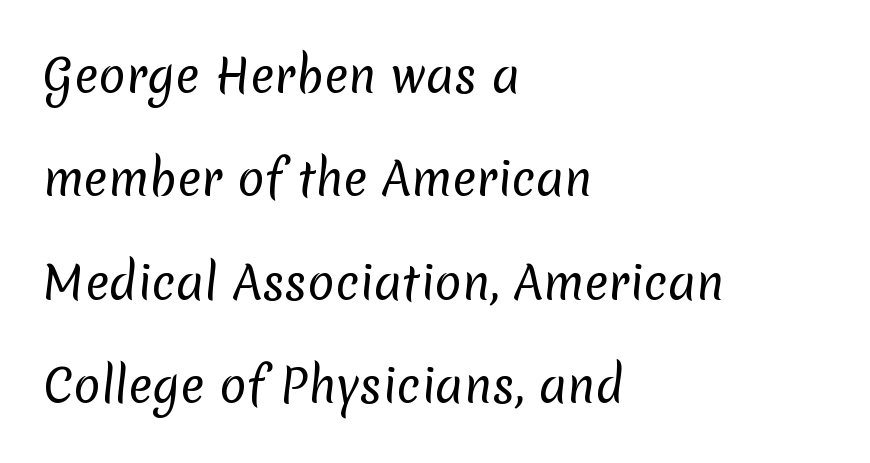
Q: Is the text bold? A: No.
Q: Is the typeface a serif or a sans-serif typeface? A: Sans-serif.
Q: Is the text underlined? A: No.
Q: How is the paragraph aligned? A: Left-aligned.
Q: Is the spacing between letters normal or unusually wide? A: Normal.
Q: Is the spacing between lines tight, normal or loose? A: Loose.
Q: Width (condensed, normal, or wide)? A: Normal.
Q: Stroke contrast? A: Low.
Q: x-height? A: Medium.
Q: Monospaced? A: No.
